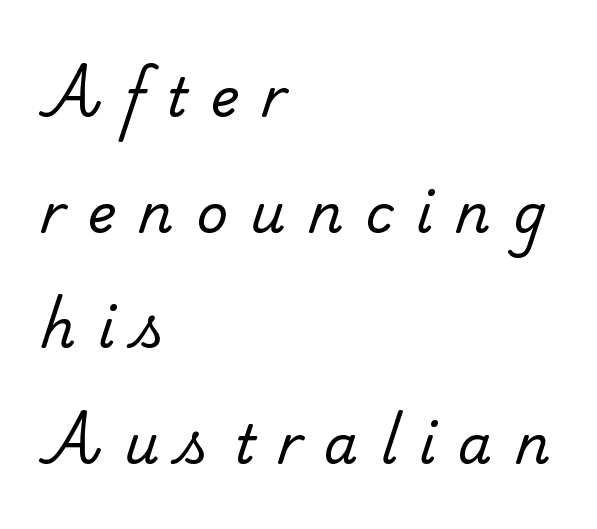
{"serif": "yes", "bold": "no", "weight": "regular", "width": "normal", "stroke_contrast": "low", "x_height": "small", "monospaced": "no", "underline": "no", "align": "left", "line_spacing": "loose", "line_spacing_ratio": 2.14, "letter_spacing": "wide", "letter_spacing_em": 0.42, "glyph_px": 54}
